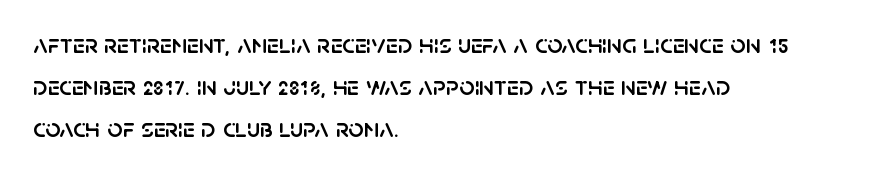
The image shows 27 px text type, upright; set left-aligned, normal line spacing (1.56x), normal letter spacing, not underlined.
